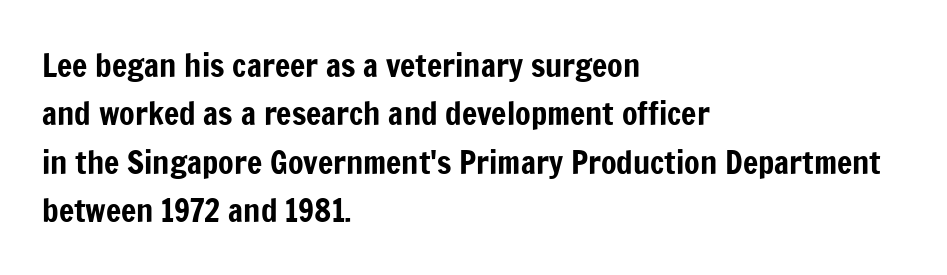
{"serif": "no", "italic": "no", "width": "condensed", "stroke_contrast": "low", "x_height": "medium", "monospaced": "no", "underline": "no", "align": "left", "line_spacing": "normal", "line_spacing_ratio": 1.51, "letter_spacing": "normal", "letter_spacing_em": 0.0, "glyph_px": 32}
